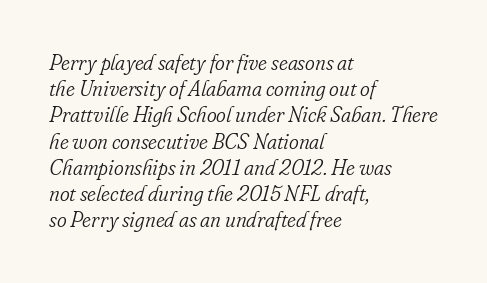
The image shows 21 px text type, italic (leaning right); set left-aligned, normal line spacing (1.25x), normal letter spacing, not underlined.
